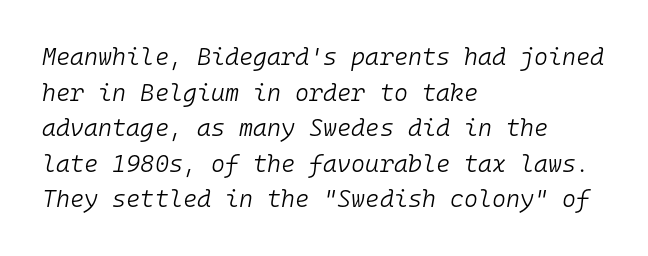
Q: Is the text bold? A: No.
Q: Is the text italic (slanted)? A: Yes, it leans right by about 10 degrees.
Q: Is the text underlined? A: No.
Q: How is the paragraph aligned? A: Left-aligned.
Q: Is the spacing between letters normal or unusually wide? A: Normal.
Q: Is the spacing between lines tight, normal or loose? A: Normal.
